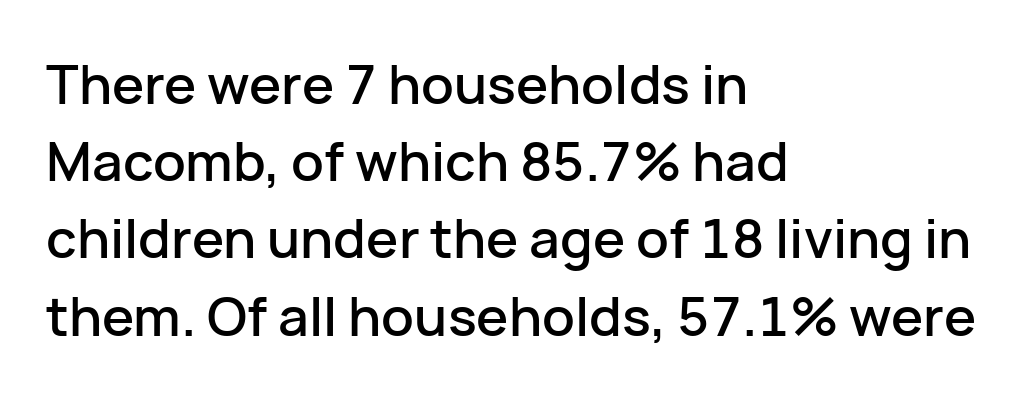
{"serif": "no", "italic": "no", "width": "normal", "stroke_contrast": "low", "x_height": "medium", "monospaced": "no", "underline": "no", "align": "left", "line_spacing": "normal", "line_spacing_ratio": 1.43, "letter_spacing": "normal", "letter_spacing_em": 0.0, "glyph_px": 54}
